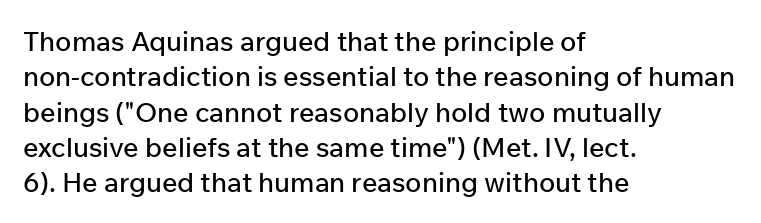
Interline gaps are of average width in this sample. The axis of the letterforms is exactly vertical. Casual observation: everything's shoved over to the left. These lines keep a tight, regular rhythm from letter to letter. Unmarked baselines from the first word to the last.
